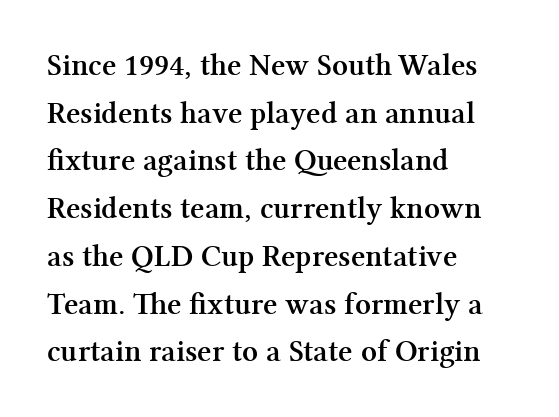
Quick note: underline off. These words are printed bold, with thick strokes throughout. This sample is left-justified, so line endings fall wherever the words run out. The horizontal fit of the characters is conventional and even.
